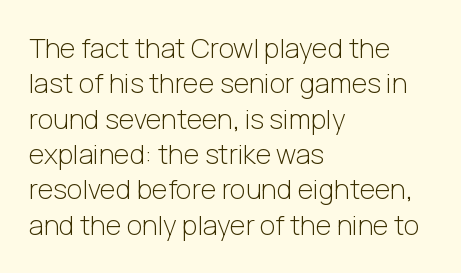
Line beginnings align vertically; line endings do not. The typography opts for an upright posture over an oblique one. Baseline-to-baseline distance is the conventional proportion of letter height. The characters are drawn with everyday or finer stroke widths. Here the glyphs are tracked normally, forming tight word shapes.
